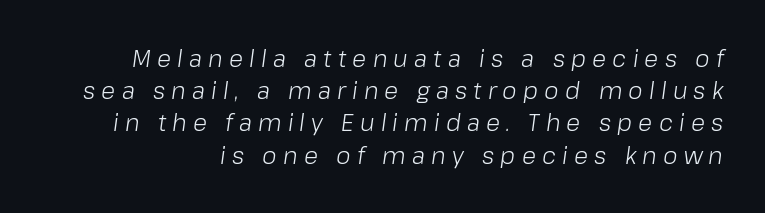
Q: Is the text bold? A: No.
Q: Is the text italic (slanted)? A: Yes, it leans right by about 8 degrees.
Q: Is the text underlined? A: No.
Q: Is the spacing between letters normal or unusually wide? A: Unusually wide.
Q: Is the spacing between lines tight, normal or loose? A: Normal.
